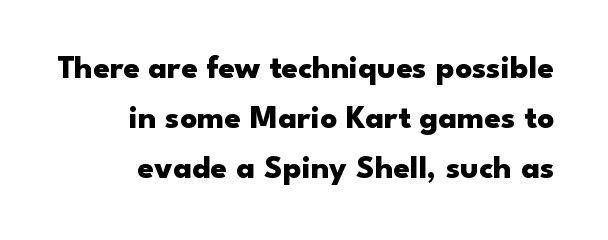
The image shows 33 px heavy, wide sans-serif type, upright; set normal line spacing (1.51x), normal letter spacing, not underlined; low stroke contrast and a small x-height.
